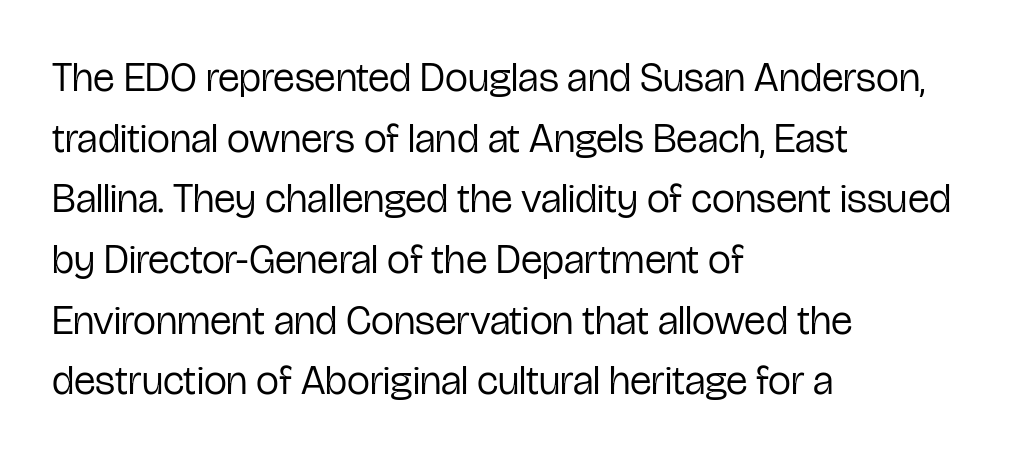
Q: Is the text bold? A: No.
Q: Is the text italic (slanted)? A: No, it is upright.
Q: Is the typeface a serif or a sans-serif typeface? A: Sans-serif.
Q: Is the text underlined? A: No.
Q: How is the paragraph aligned? A: Left-aligned.
Q: Is the spacing between letters normal or unusually wide? A: Normal.
Q: Is the spacing between lines tight, normal or loose? A: Normal.
Q: Width (condensed, normal, or wide)? A: Condensed.
Q: Stroke contrast? A: Low.
Q: x-height? A: Medium.
Q: Monospaced? A: No.
